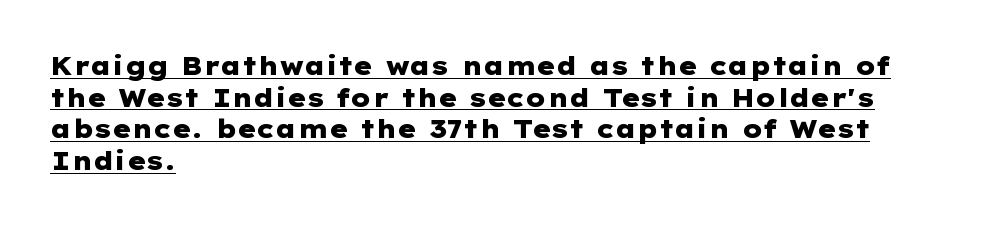
{"italic": "no", "bold": "yes", "underline": "yes", "align": "left", "line_spacing": "normal", "line_spacing_ratio": 1.27, "letter_spacing": "normal", "letter_spacing_em": 0.0, "glyph_px": 25}
